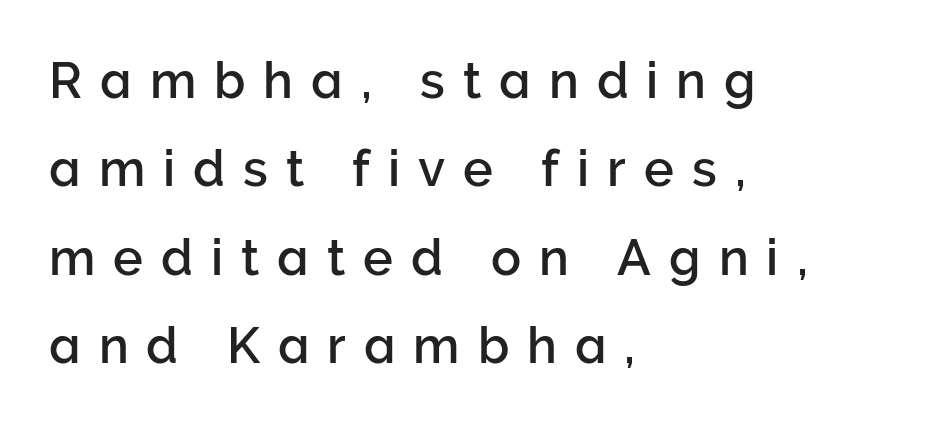
{"serif": "no", "italic": "no", "width": "normal", "stroke_contrast": "low", "x_height": "medium", "monospaced": "no", "underline": "no", "align": "left", "line_spacing_ratio": 1.77, "letter_spacing": "wide", "letter_spacing_em": 0.36, "glyph_px": 50}
